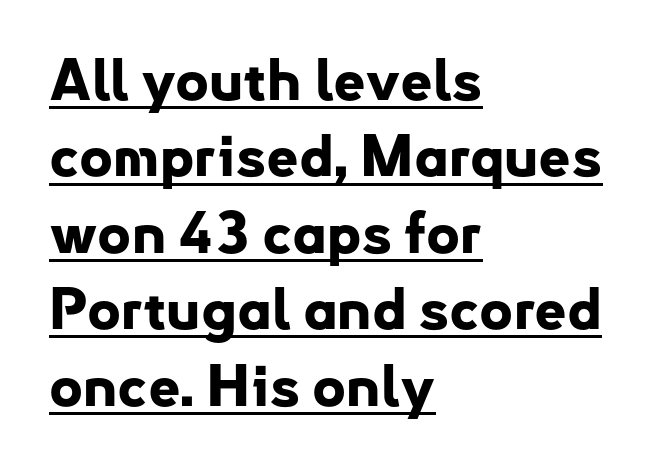
Think of a printed novel: that variable character pitch is what you see here. Is there any slant? The stems are plumb. Baseline-to-baseline distance is the conventional proportion of letter height. In terms of letterspacing, this is plain default setting. Horizontal alignment here is leftward, the default for most running prose.
